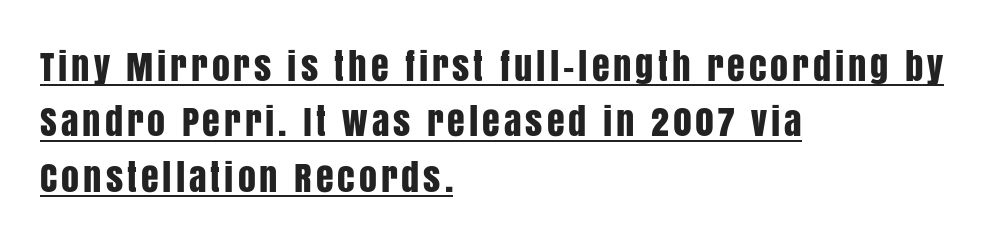
The image shows 36 px condensed sans-serif type, upright; set left-aligned, normal line spacing (1.54x), underlined; low stroke contrast and a large x-height.
